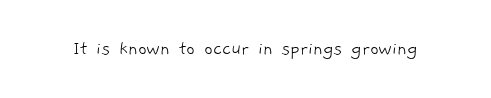
Students, note that the glyphs here touch the page at normal intervals. The typesetting does not lean heavy: it is not bold. Descender tails drop into unmarked territory.
